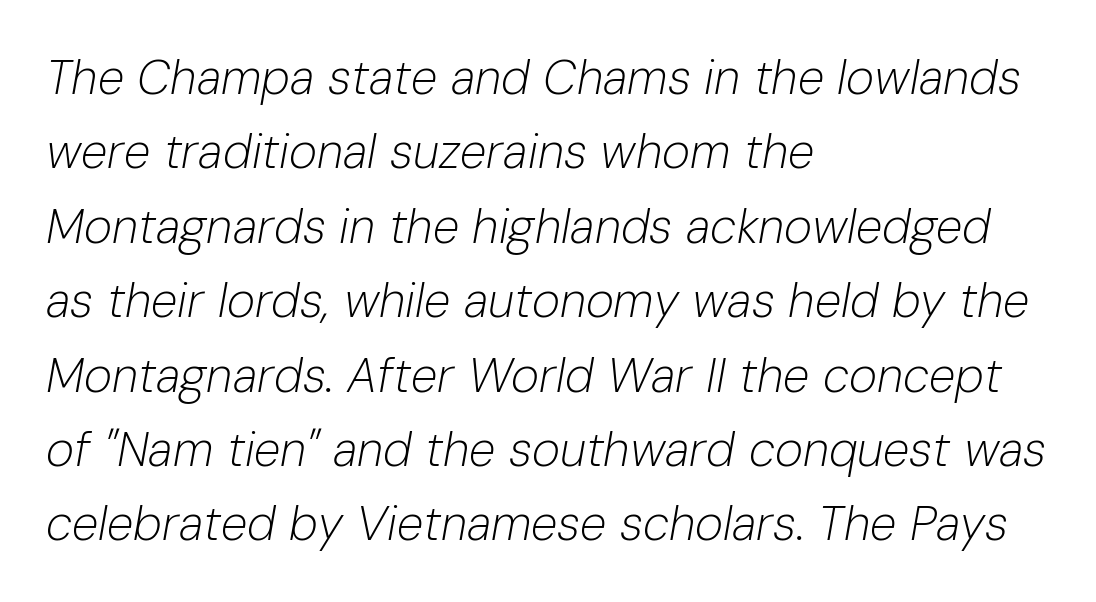
This sample uses an oblique cut, with every glyph tilted off the vertical. Glyph-to-glyph distance matches everyday printed text. The letters advance in unequal steps, a hallmark of proportional type. Notice how descenders clear the ascenders below comfortably — that's standard leading. Has an underline been added? It has not.
